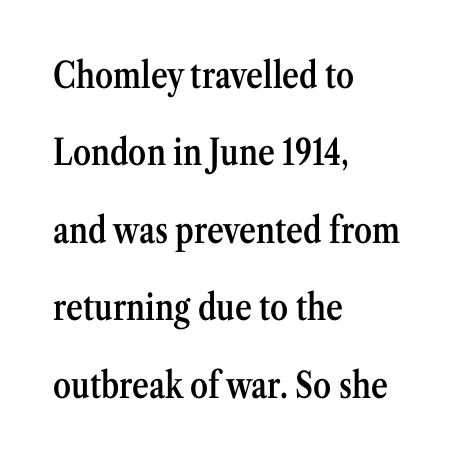
Its strokes are somewhat broadened, the hallmark of semibold type. The passage shown is typed in a proportional face where columns would drift. The space directly below the letters is spotless. Visually the block forms a straight wall on the left and a jagged coastline on the right.
